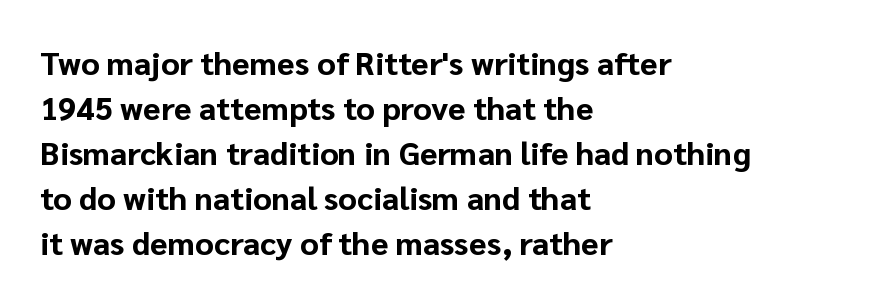
The image shows 32 px bold sans-serif type, upright; set left-aligned, normal line spacing (1.41x), normal letter spacing, not underlined; low stroke contrast and a medium x-height.
